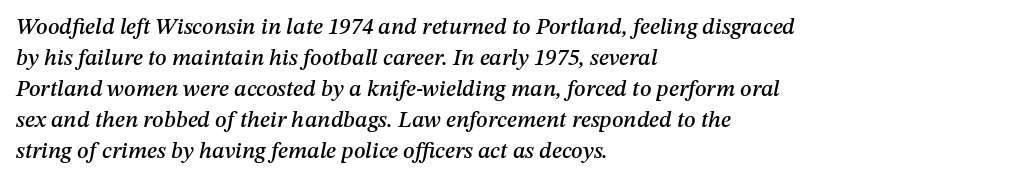
The image shows 23 px text type, italic (leaning right); set left-aligned, normal line spacing (1.35x), normal letter spacing, not underlined.
